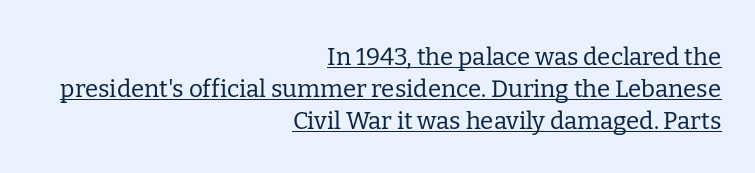
Underline: present. No extra tracking has been applied to these lines. Honestly, the row spacing looks completely unremarkable. Does the copy run flush right? Yes — the right margin is perfectly even. Ink coverage per letter is moderate at most. Nope, not italic — everything's standing straight.
